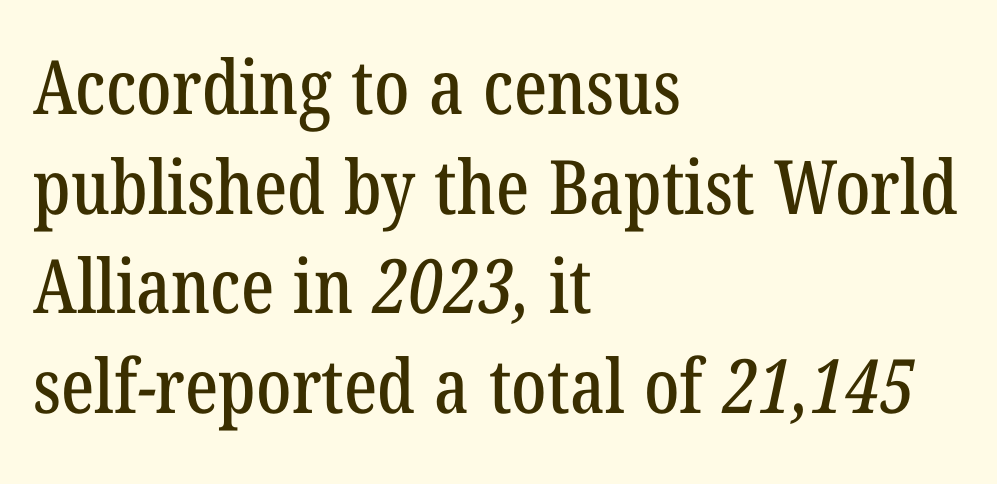
Q: Is the typeface a serif or a sans-serif typeface? A: Serif.
Q: Is the text underlined? A: No.
Q: How is the paragraph aligned? A: Left-aligned.
Q: Is the spacing between letters normal or unusually wide? A: Normal.
Q: Is the spacing between lines tight, normal or loose? A: Normal.
Q: Width (condensed, normal, or wide)? A: Condensed.
Q: Stroke contrast? A: Low.
Q: x-height? A: Medium.
Q: Monospaced? A: No.
